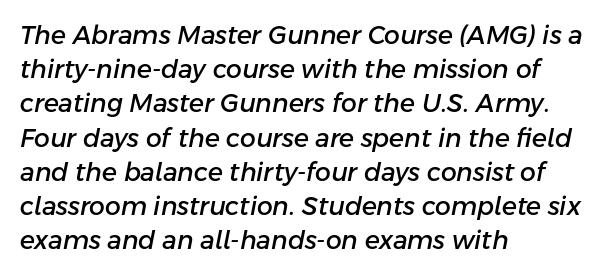
Q: Is the text italic (slanted)? A: Yes, it leans right by about 11 degrees.
Q: Is the text underlined? A: No.
Q: How is the paragraph aligned? A: Left-aligned.
Q: Is the spacing between letters normal or unusually wide? A: Normal.
Q: Is the spacing between lines tight, normal or loose? A: Normal.
